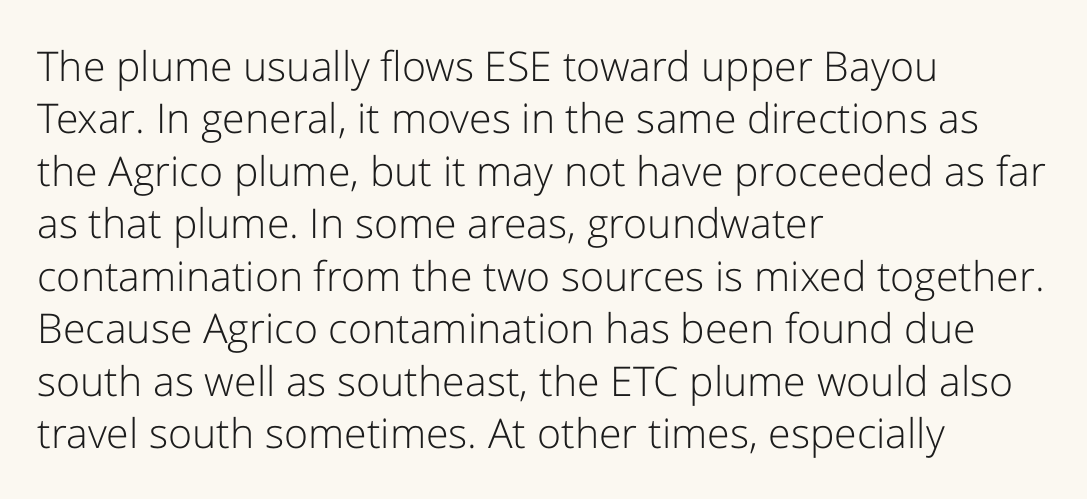
{"serif": "no", "italic": "no", "bold": "no", "weight": "light", "width": "normal", "stroke_contrast": "low", "x_height": "medium", "monospaced": "no", "underline": "no", "align": "left", "line_spacing": "normal", "line_spacing_ratio": 1.28, "letter_spacing": "normal", "letter_spacing_em": 0.0, "glyph_px": 41}
